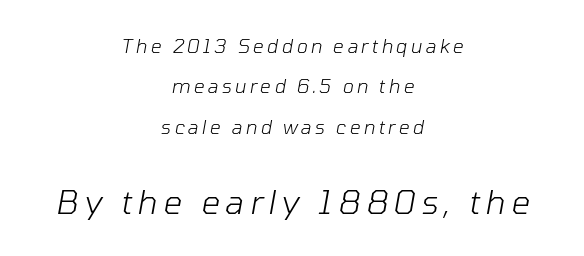
{"italic": "yes", "lean": "right", "slant_degrees": 10, "bold": "no", "weight": "light", "width": "normal", "stroke_contrast": "low", "x_height": "medium", "monospaced": "no", "underline": "no", "align": "center", "line_spacing": "loose", "line_spacing_ratio": 2.12, "larger_block": "second", "size_ratio": 1.74, "glyph_px": 33}
